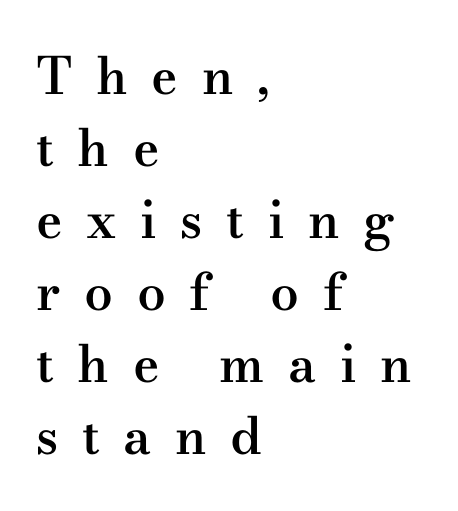
Emphasis by weight is partial: semibold. Is this a fixed-width face? No — the glyphs have proportional, varying widths. Left-aligned paragraph, ragged on the right. Observe the serifs anchoring each vertical stroke in this sample. The gap between lines stays unmarked. Vertically, the passage feels balanced, rows spaced as you'd expect.
